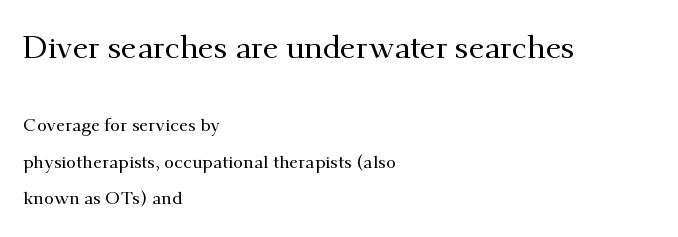
{"serif": "yes", "italic": "no", "width": "normal", "stroke_contrast": "medium", "x_height": "small", "monospaced": "no", "underline": "no", "align": "left", "line_spacing": "loose", "line_spacing_ratio": 2.04, "letter_spacing": "normal", "letter_spacing_em": 0.0, "larger_block": "first", "size_ratio": 1.72, "glyph_px": 31}
